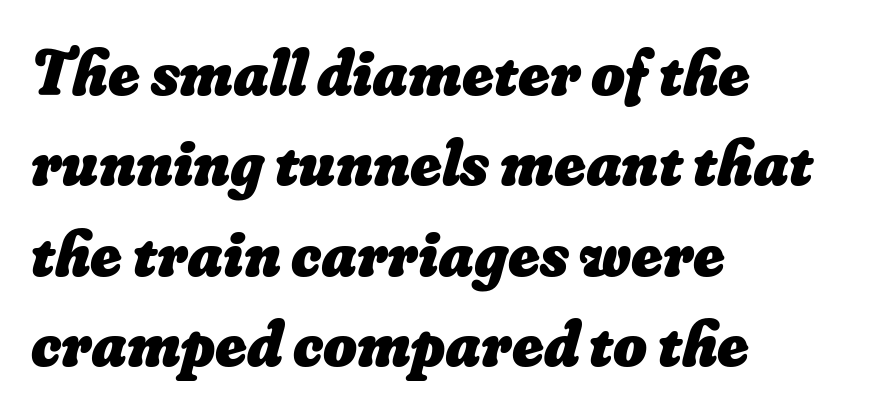
Q: Is the text bold? A: Yes.
Q: Is the text underlined? A: No.
Q: How is the paragraph aligned? A: Left-aligned.
Q: Is the spacing between letters normal or unusually wide? A: Normal.
Q: Is the spacing between lines tight, normal or loose? A: Normal.
Q: Width (condensed, normal, or wide)? A: Normal.
Q: Stroke contrast? A: Low.
Q: x-height? A: Small.
Q: Monospaced? A: No.
